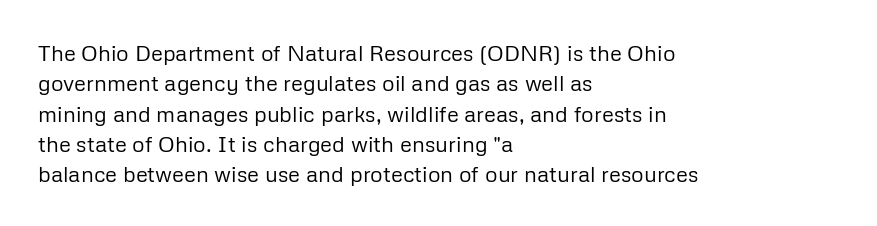
Q: Is the text bold? A: No.
Q: Is the text italic (slanted)? A: No, it is upright.
Q: Is the text underlined? A: No.
Q: How is the paragraph aligned? A: Left-aligned.
Q: Is the spacing between letters normal or unusually wide? A: Normal.
Q: Is the spacing between lines tight, normal or loose? A: Normal.
